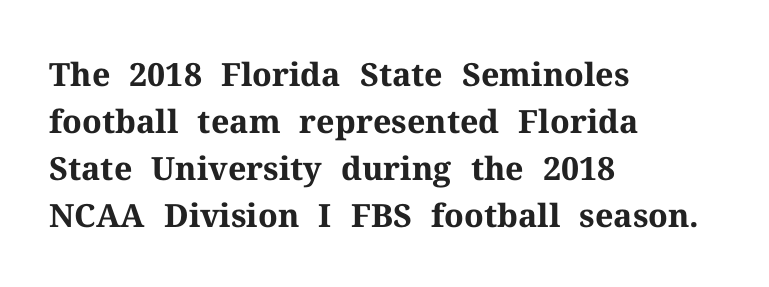
The image shows 32 px bold serif type, upright; set left-aligned, normal line spacing (1.47x), normal letter spacing, not underlined; medium stroke contrast and a medium x-height.
